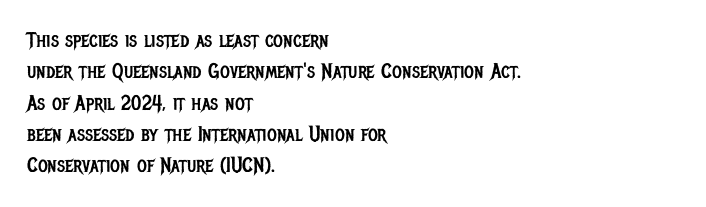
Ordinary non-slanted type is in use. Honestly, the row spacing looks completely unremarkable. These lines keep a tight, regular rhythm from letter to letter. These lines stack with their left ends in a neat column.
